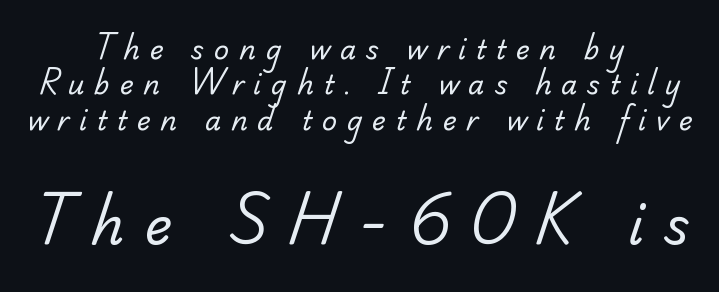
The image shows 52 px regular-weight serif type; set normal line spacing (1.36x), unusually wide letter spacing (+0.38 em), not underlined; the second (bottom) block is 2.0x larger; low stroke contrast and a small x-height.
